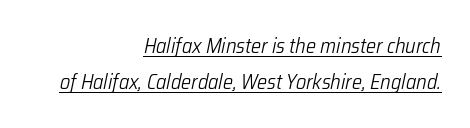
The designer left line spacing at the default. The face used here appears with an underline applied. The face looks like a standard text weight, possibly lighter. Yep, that's italic — everything's leaning. One-word summary of the alignment: right. The type is set solid horizontally, with unmodified tracking.
